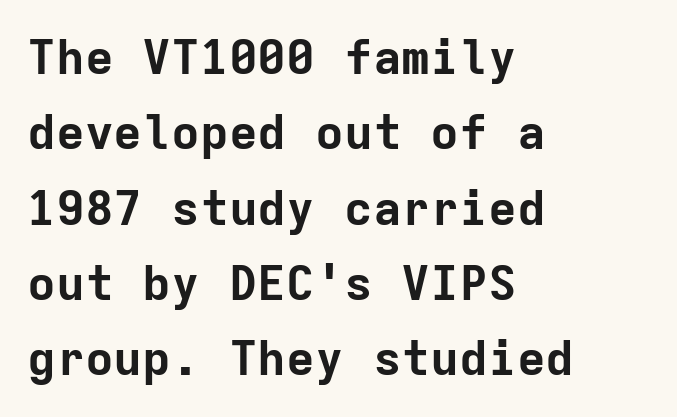
Which margin do the lines hug? The left one — the right edge is uneven. This is sans-serif lettering, the kind often seen on screens and signage. A clean baseline with only descenders dipping below it. The font is running at its bold setting.
